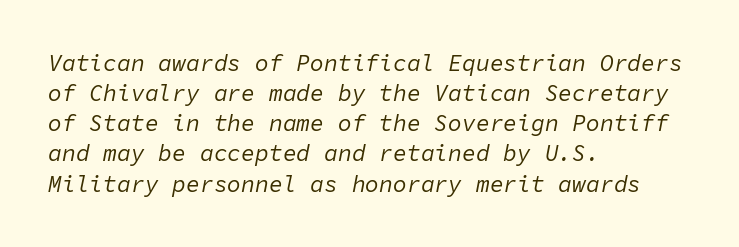
{"italic": "yes", "lean": "right", "slant_degrees": 11, "bold": "no", "underline": "no", "align": "left", "line_spacing": "normal", "line_spacing_ratio": 1.31, "letter_spacing": "normal", "letter_spacing_em": 0.0, "glyph_px": 23}
